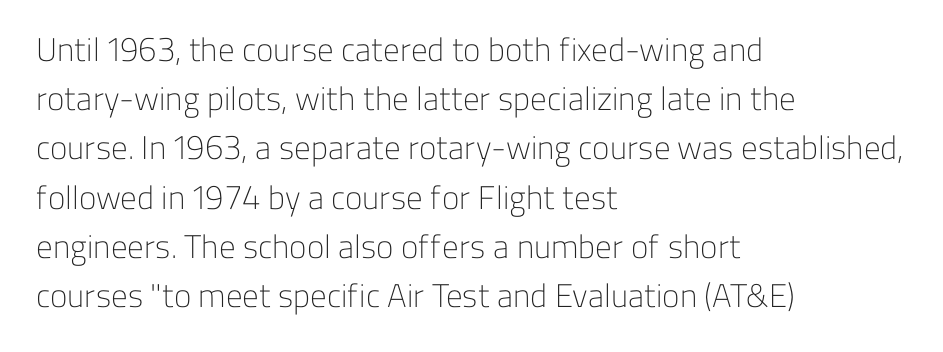
The image shows 33 px light sans-serif type, upright; set left-aligned, normal line spacing (1.49x), normal letter spacing, not underlined; low stroke contrast and a medium x-height.
